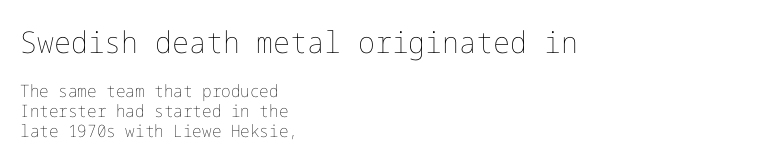
The image shows 30 px thin type, upright; set left-aligned, tight line spacing (1.15x), normal letter spacing, not underlined; the first (top) block is 1.76x larger; low stroke contrast and a medium x-height.
